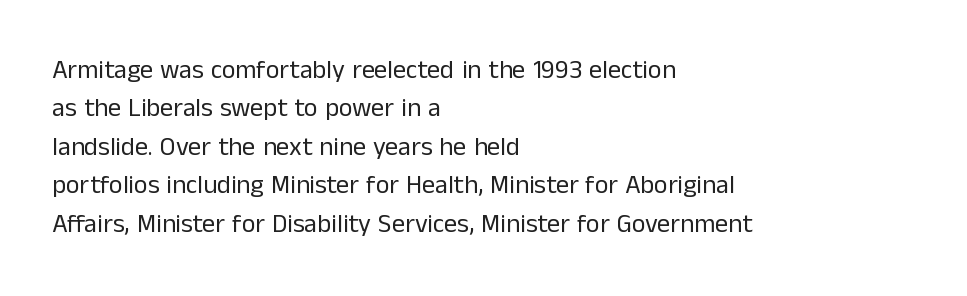
Q: Is the text bold? A: No.
Q: Is the text italic (slanted)? A: No, it is upright.
Q: Is the text underlined? A: No.
Q: How is the paragraph aligned? A: Left-aligned.
Q: Is the spacing between letters normal or unusually wide? A: Normal.
Q: Is the spacing between lines tight, normal or loose? A: Normal.
